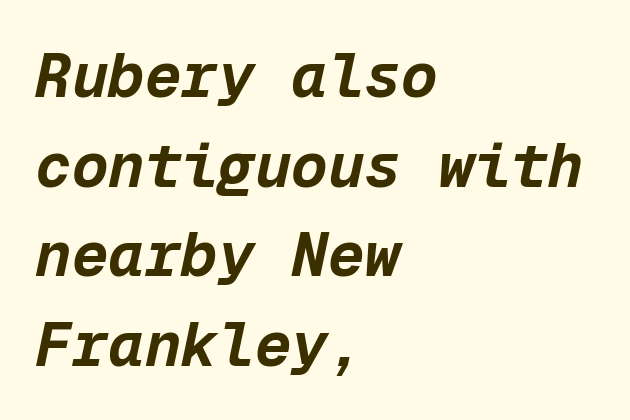
Bold? Absolutely — the strokes are thick and heavy. Which margin do the lines hug? The left one — the right edge is uneven. Inter-character spacing is left at the font's built-in metrics. There's an unmistakable incline to the writing here.
